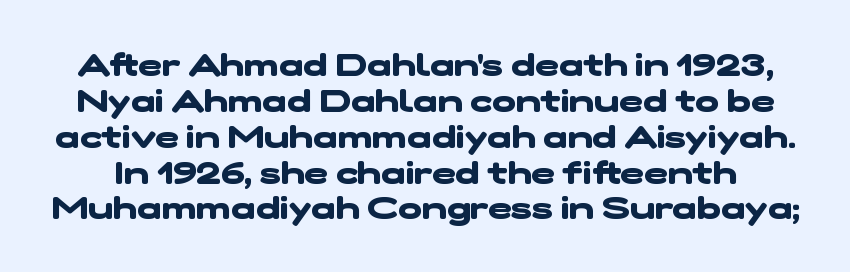
Leading is clearly below the norm, producing a dense column. Bold? Absolutely — the strokes are thick and heavy. The specimen omits any rule beneath the text block's lines. You could not count columns in this text — the font is proportionally spaced.
